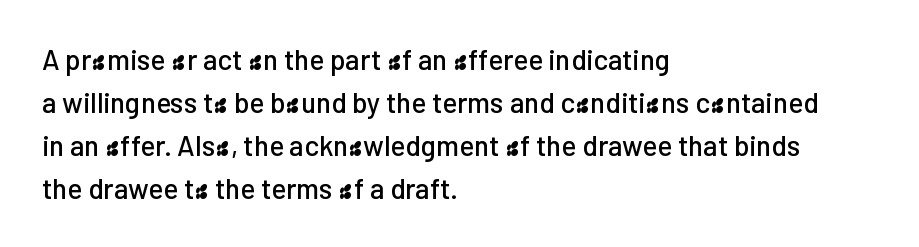
The image shows 28 px sans-serif type, upright; set left-aligned, normal line spacing (1.53x), normal letter spacing, not underlined; low stroke contrast and a medium x-height.
